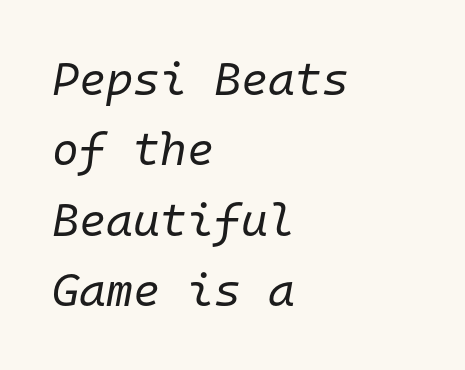
The image shows 46 px regular-weight type, italic (leaning right), monospaced; set left-aligned, normal line spacing (1.53x), normal letter spacing, not underlined; low stroke contrast and a medium x-height.
